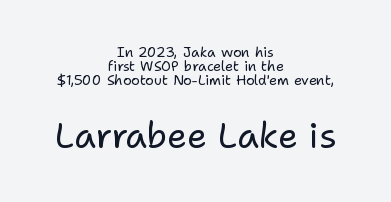
Vertical stems look standard width or narrower in stroke. Size contrast runs from small at the top to large at the bottom. Is the letter spacing exaggerated? No — it looks like the ordinary default. One glance says dense: line gaps are narrower than usual. Notice how the passage keeps no hard edge, just a central spine. Grotesque or geometric, the face here clearly has no serifs.
